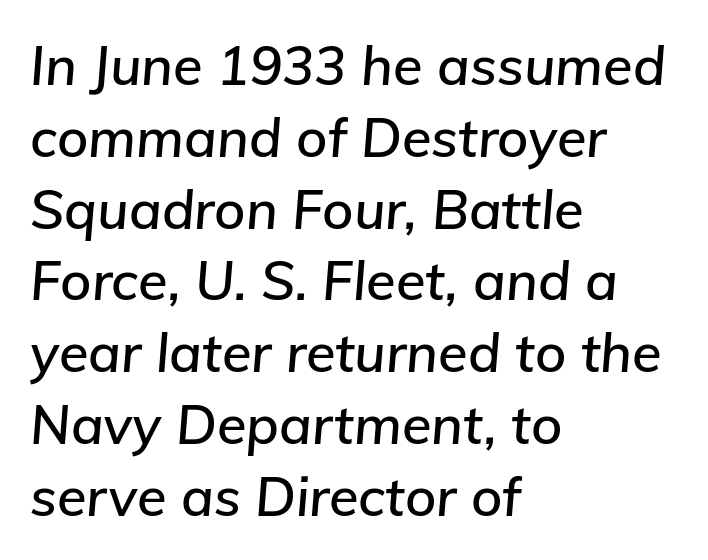
Q: Is the text italic (slanted)? A: Yes, it leans right by about 5 degrees.
Q: Is the text underlined? A: No.
Q: How is the paragraph aligned? A: Left-aligned.
Q: Is the spacing between letters normal or unusually wide? A: Normal.
Q: Is the spacing between lines tight, normal or loose? A: Normal.
Q: Width (condensed, normal, or wide)? A: Normal.
Q: Stroke contrast? A: Low.
Q: x-height? A: Medium.
Q: Monospaced? A: No.
